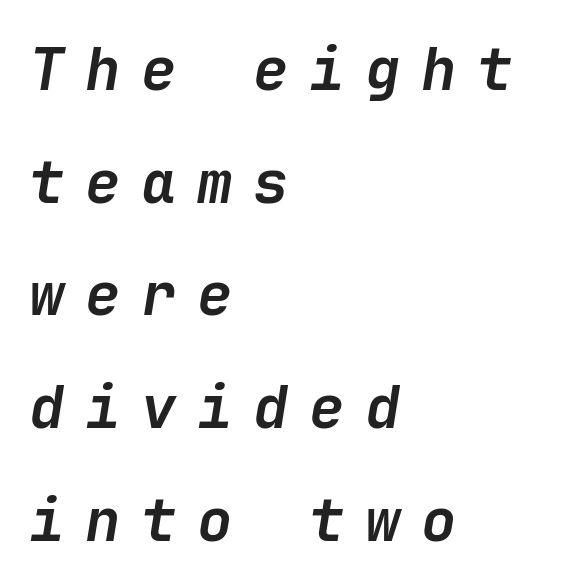
{"italic": "yes", "lean": "right", "slant_degrees": 9, "bold": "yes", "weight": "semibold", "width": "normal", "stroke_contrast": "low", "x_height": "medium", "underline": "no", "align": "left", "line_spacing": "loose", "line_spacing_ratio": 1.91, "letter_spacing": "wide", "letter_spacing_em": 0.35, "glyph_px": 59}
